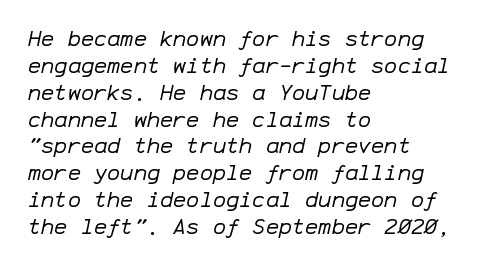
{"italic": "yes", "lean": "right", "slant_degrees": 12, "bold": "no", "underline": "no", "align": "left", "line_spacing_ratio": 1.22, "letter_spacing": "normal", "letter_spacing_em": 0.0, "glyph_px": 22}
